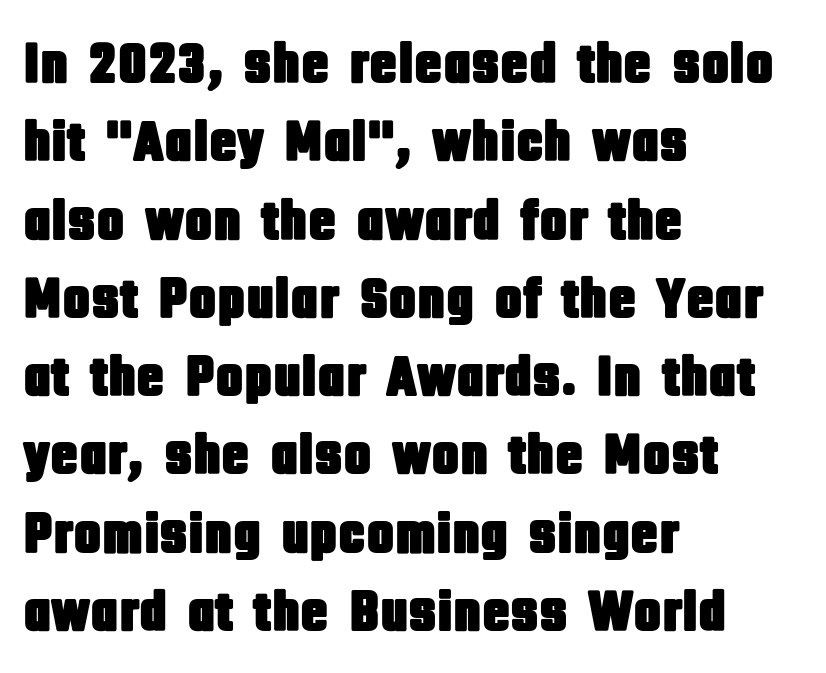
Q: Is the text italic (slanted)? A: No, it is upright.
Q: Is the typeface a serif or a sans-serif typeface? A: Sans-serif.
Q: Is the text underlined? A: No.
Q: How is the paragraph aligned? A: Left-aligned.
Q: Is the spacing between letters normal or unusually wide? A: Normal.
Q: Is the spacing between lines tight, normal or loose? A: Normal.
Q: Width (condensed, normal, or wide)? A: Condensed.
Q: Stroke contrast? A: Low.
Q: x-height? A: Large.
Q: Monospaced? A: No.
